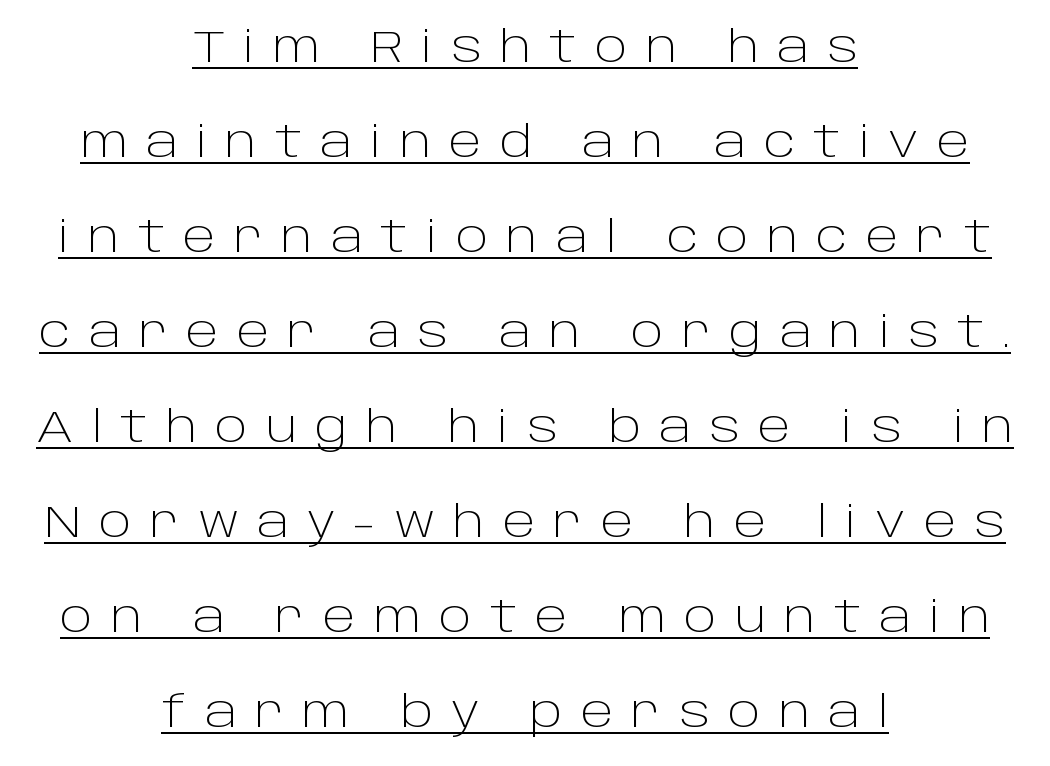
Reading down the block, each line starts at a different indent, mirrored at its end. Note the varied advance widths — an 'i' is clearly narrower than an 'm'. Are there feet on the stems? There aren't — it's a sans. Each line of the rendering has a horizontal stroke beneath the glyphs. Summary of weight: not heavy and not bold.
